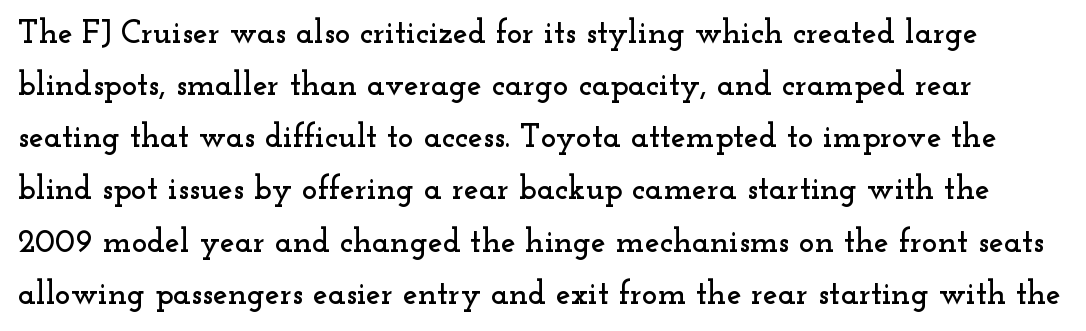
The image shows 33 px wide serif type, upright; set normal line spacing (1.58x), normal letter spacing, not underlined; low stroke contrast and a small x-height.
